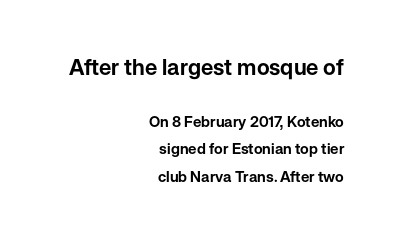
The image shows 22 px text type, upright; set right-aligned, line spacing 1.86x, normal letter spacing, not underlined; the first (top) block is 1.47x larger.
